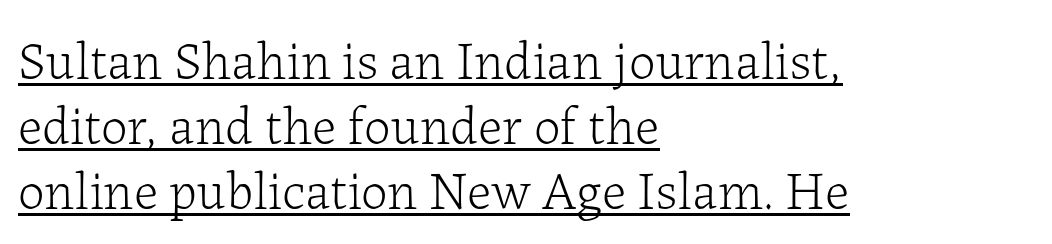
Q: Is the text bold? A: No.
Q: Is the text italic (slanted)? A: No, it is upright.
Q: Is the typeface a serif or a sans-serif typeface? A: Serif.
Q: Is the text underlined? A: Yes.
Q: How is the paragraph aligned? A: Left-aligned.
Q: Is the spacing between letters normal or unusually wide? A: Normal.
Q: Width (condensed, normal, or wide)? A: Normal.
Q: Stroke contrast? A: Low.
Q: x-height? A: Medium.
Q: Monospaced? A: No.
